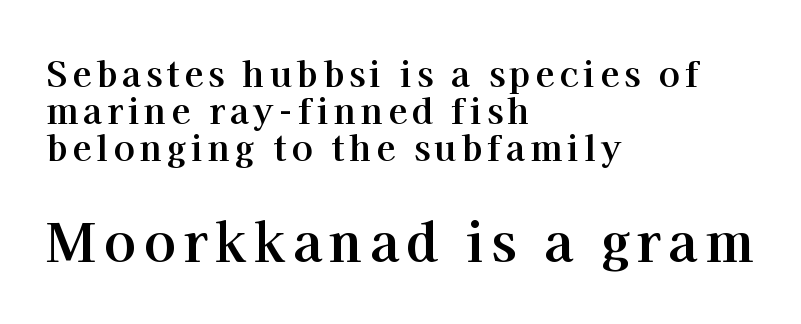
Each glyph is drawn with heavy, bold strokes. Quick note: interline space is minimal. The more generous point size was reserved for the lower chunk. Left-aligned paragraph, ragged on the right. Type without underlining.
